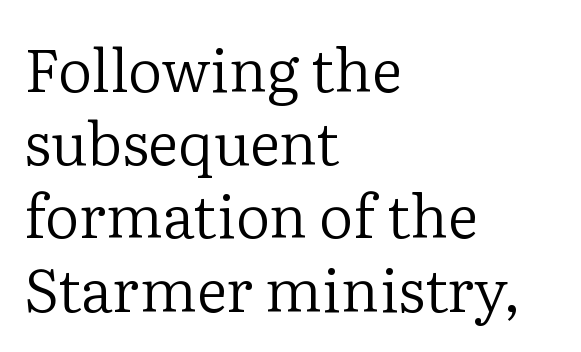
No extra ink here — the face is not bold. The axis of the letterforms is exactly vertical. No extra tracking has been applied to these lines. Horizontally, the lines are justified to the leading edge only.
